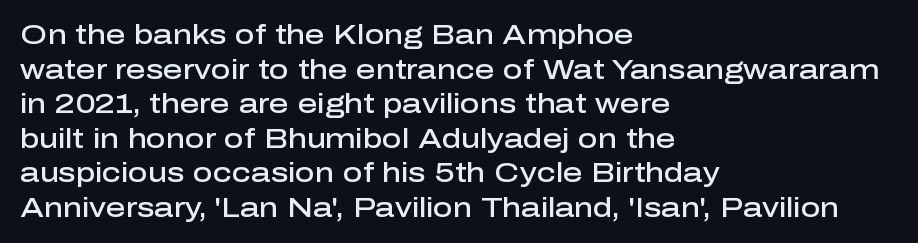
The image shows 27 px text type, upright; set left-aligned, normal line spacing (1.28x), normal letter spacing, not underlined.
